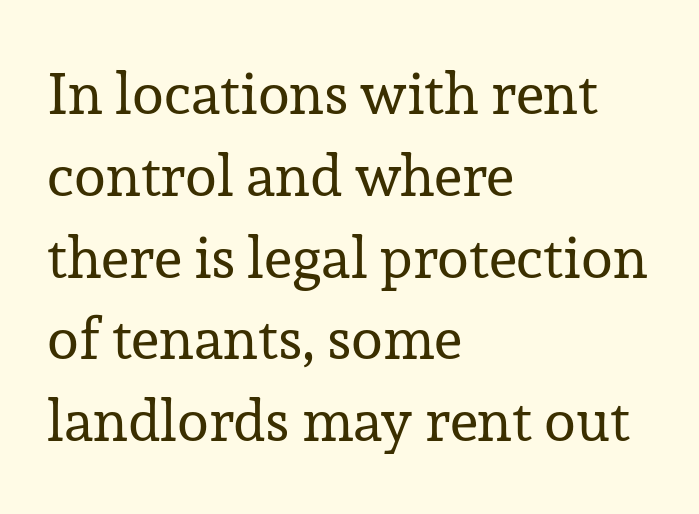
Q: Is the text bold? A: No.
Q: Is the text italic (slanted)? A: No, it is upright.
Q: Is the typeface a serif or a sans-serif typeface? A: Serif.
Q: Is the text underlined? A: No.
Q: How is the paragraph aligned? A: Left-aligned.
Q: Is the spacing between letters normal or unusually wide? A: Normal.
Q: Is the spacing between lines tight, normal or loose? A: Normal.
Q: Width (condensed, normal, or wide)? A: Normal.
Q: Stroke contrast? A: Low.
Q: x-height? A: Medium.
Q: Monospaced? A: No.
